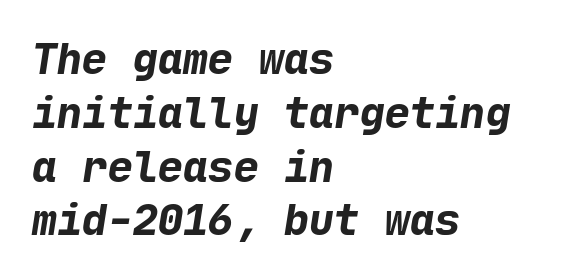
Q: Is the text bold? A: Yes.
Q: Is the typeface a serif or a sans-serif typeface? A: Sans-serif.
Q: Is the text underlined? A: No.
Q: How is the paragraph aligned? A: Left-aligned.
Q: Is the spacing between letters normal or unusually wide? A: Normal.
Q: Is the spacing between lines tight, normal or loose? A: Normal.
Q: Width (condensed, normal, or wide)? A: Normal.
Q: Stroke contrast? A: Low.
Q: x-height? A: Medium.
